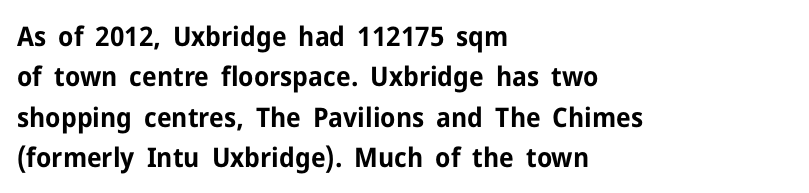
Look at the tracking — it's just the regular setting, nothing added. A classic flush-left, rag-right setting is used for this passage. Lines of text with bare space underneath. The font's upright variant was chosen for this text.
